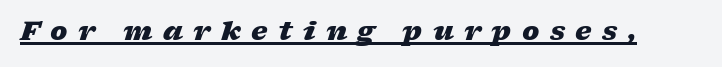
Q: Is the text bold? A: Yes.
Q: Is the text italic (slanted)? A: Yes, it leans right by about 17 degrees.
Q: Is the text underlined? A: Yes.
Q: Is the spacing between letters normal or unusually wide? A: Unusually wide.
